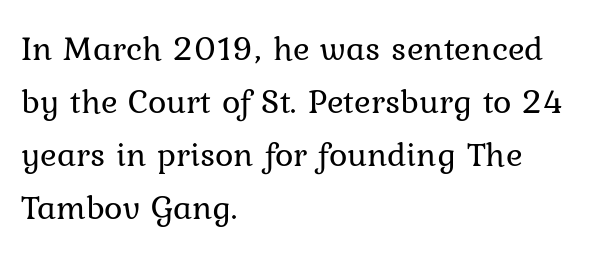
Q: Is the text bold? A: No.
Q: Is the text italic (slanted)? A: No, it is upright.
Q: Is the typeface a serif or a sans-serif typeface? A: Serif.
Q: Is the text underlined? A: No.
Q: How is the paragraph aligned? A: Left-aligned.
Q: Is the spacing between letters normal or unusually wide? A: Normal.
Q: Is the spacing between lines tight, normal or loose? A: Normal.
Q: Width (condensed, normal, or wide)? A: Normal.
Q: Stroke contrast? A: Low.
Q: x-height? A: Medium.
Q: Monospaced? A: No.
